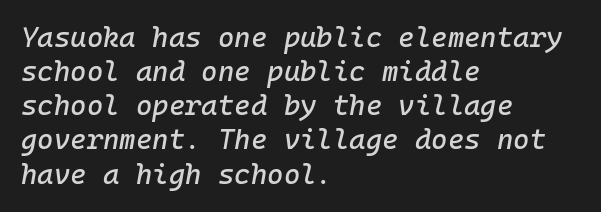
{"italic": "yes", "lean": "right", "slant_degrees": 10, "width": "normal", "stroke_contrast": "low", "x_height": "medium", "monospaced": "yes", "underline": "no", "align": "left", "line_spacing_ratio": 1.22, "letter_spacing": "normal", "letter_spacing_em": 0.0, "glyph_px": 28}
